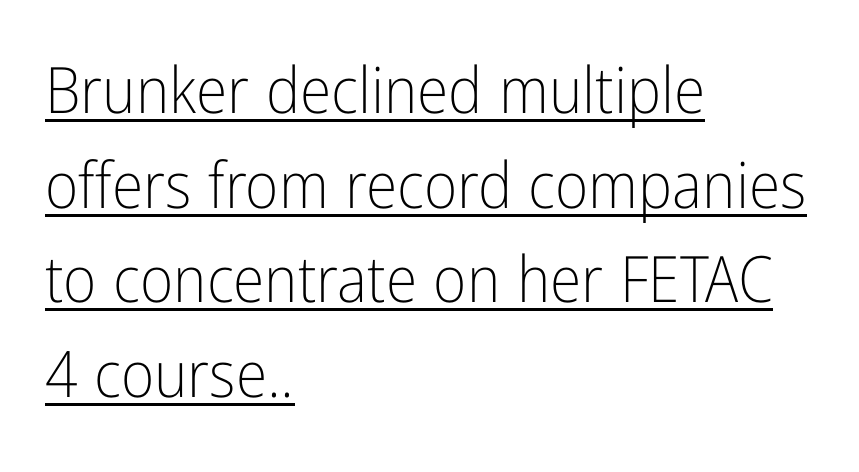
The image shows 64 px light, condensed sans-serif type, upright; set left-aligned, normal line spacing (1.48x), normal letter spacing, underlined; low stroke contrast and a medium x-height.
